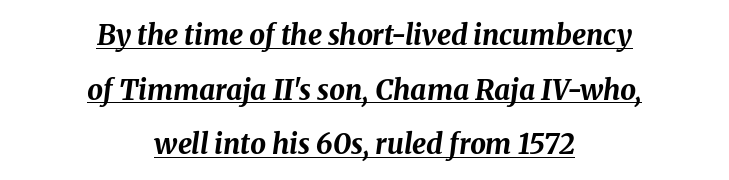
{"italic": "yes", "lean": "right", "slant_degrees": 8, "bold": "yes", "weight": "bold", "width": "normal", "stroke_contrast": "medium", "x_height": "medium", "monospaced": "no", "underline": "yes", "align": "center", "line_spacing": "loose", "line_spacing_ratio": 1.95, "letter_spacing": "normal", "letter_spacing_em": 0.0, "glyph_px": 28}
